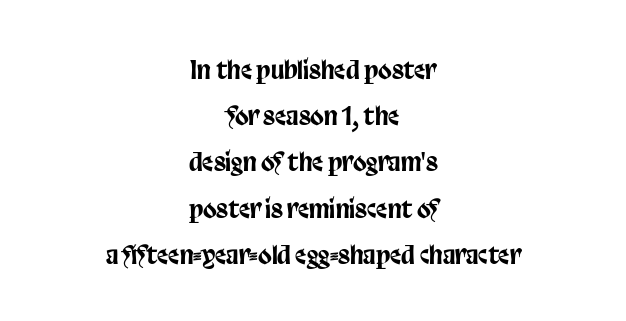
Notice how the stems are strictly vertical — no italics here. Which margin do the lines hug? Neither — every line sits in the middle. What stands out about the letter spacing? Nothing — it is the standard amount. Unmarked baselines from the first word to the last.
